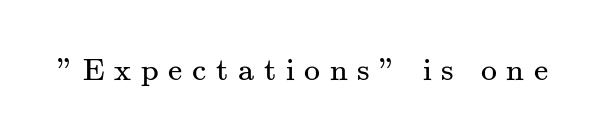
{"serif": "yes", "italic": "no", "bold": "no", "weight": "regular", "width": "normal", "stroke_contrast": "medium", "x_height": "small", "monospaced": "no", "underline": "no", "letter_spacing": "wide", "letter_spacing_em": 0.3, "glyph_px": 32}
